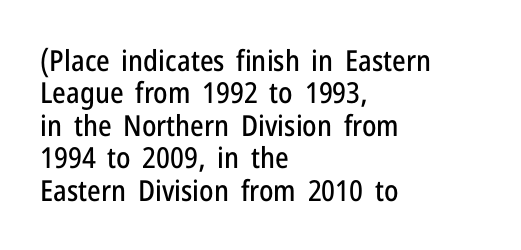
Q: Is the text italic (slanted)? A: No, it is upright.
Q: Is the typeface a serif or a sans-serif typeface? A: Sans-serif.
Q: Is the text underlined? A: No.
Q: How is the paragraph aligned? A: Left-aligned.
Q: Is the spacing between letters normal or unusually wide? A: Normal.
Q: Is the spacing between lines tight, normal or loose? A: Tight.
Q: Width (condensed, normal, or wide)? A: Condensed.
Q: Stroke contrast? A: Low.
Q: x-height? A: Medium.
Q: Monospaced? A: No.
